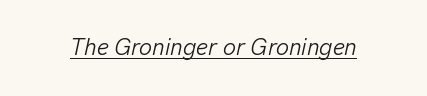
{"italic": "yes", "lean": "right", "slant_degrees": 13, "bold": "no", "underline": "yes", "letter_spacing": "normal", "letter_spacing_em": 0.0, "glyph_px": 23}
